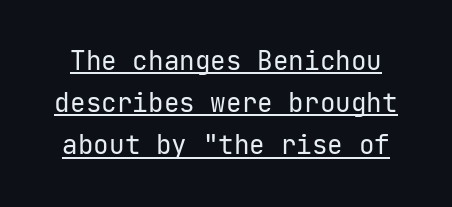
Q: Is the text bold? A: No.
Q: Is the text italic (slanted)? A: No, it is upright.
Q: Is the text underlined? A: Yes.
Q: Is the spacing between letters normal or unusually wide? A: Normal.
Q: Is the spacing between lines tight, normal or loose? A: Normal.
